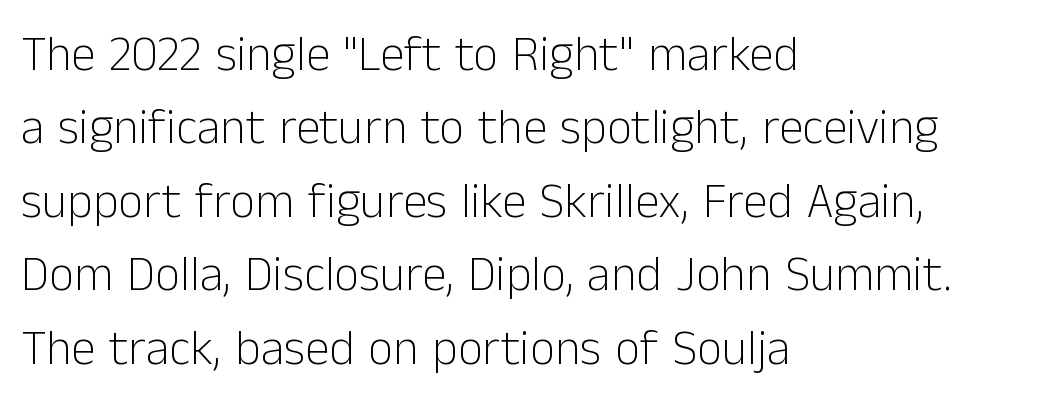
The image shows 49 px light sans-serif type, upright; set left-aligned, normal line spacing (1.5x), normal letter spacing, not underlined; low stroke contrast and a medium x-height.
